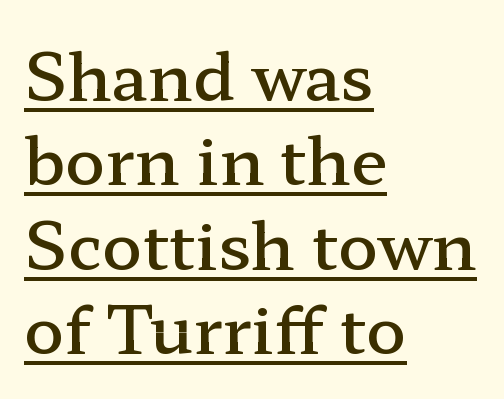
This sample keeps an unexceptional amount of space between lines. The passage shown is typeset with a serif family. Inter-character spacing is left at the font's built-in metrics. Do the characters align in a grid? No, the font is proportional.
